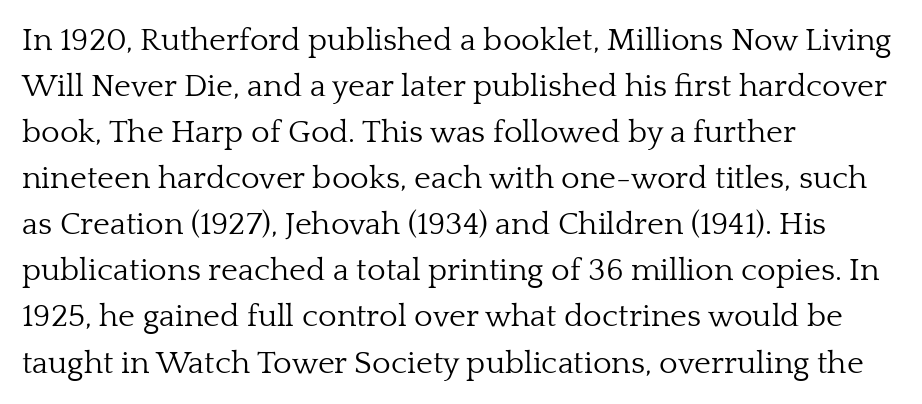
Q: Is the text bold? A: No.
Q: Is the text italic (slanted)? A: No, it is upright.
Q: Is the typeface a serif or a sans-serif typeface? A: Serif.
Q: Is the text underlined? A: No.
Q: How is the paragraph aligned? A: Left-aligned.
Q: Is the spacing between letters normal or unusually wide? A: Normal.
Q: Is the spacing between lines tight, normal or loose? A: Normal.
Q: Width (condensed, normal, or wide)? A: Normal.
Q: Stroke contrast? A: Low.
Q: x-height? A: Medium.
Q: Monospaced? A: No.
